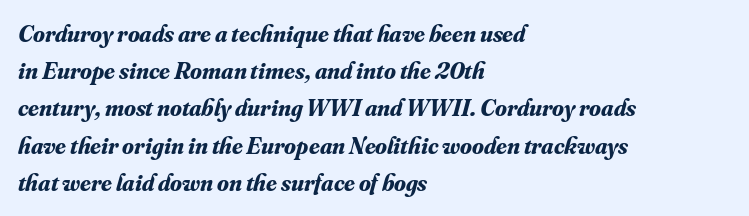
Q: Is the text bold? A: Yes.
Q: Is the text italic (slanted)? A: Yes, it leans right by about 16 degrees.
Q: Is the text underlined? A: No.
Q: How is the paragraph aligned? A: Left-aligned.
Q: Is the spacing between letters normal or unusually wide? A: Normal.
Q: Is the spacing between lines tight, normal or loose? A: Normal.
